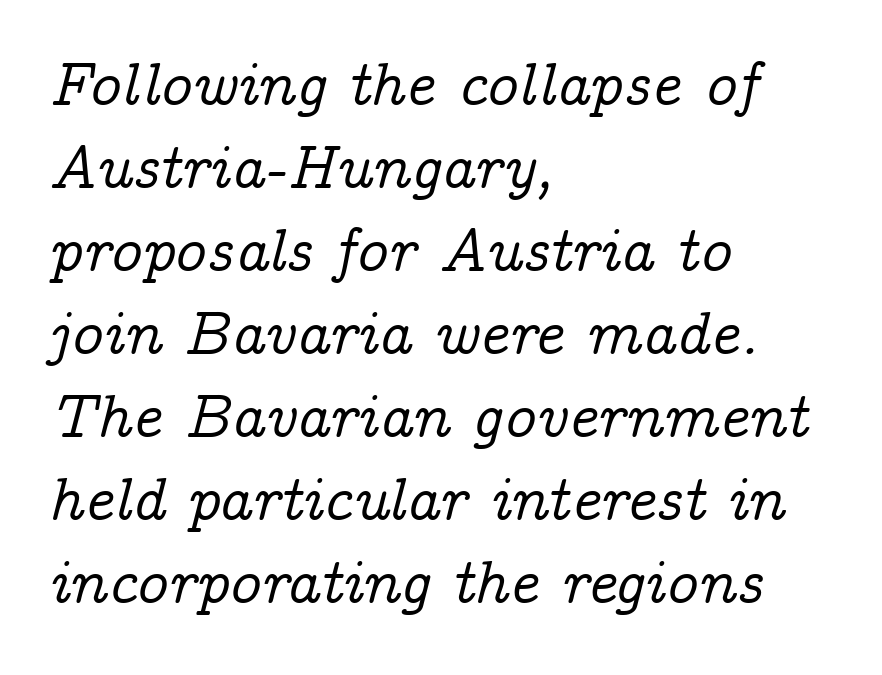
The image shows 62 px serif type, italic (leaning right); set left-aligned, normal line spacing (1.34x), normal letter spacing, not underlined; low stroke contrast and a medium x-height.
